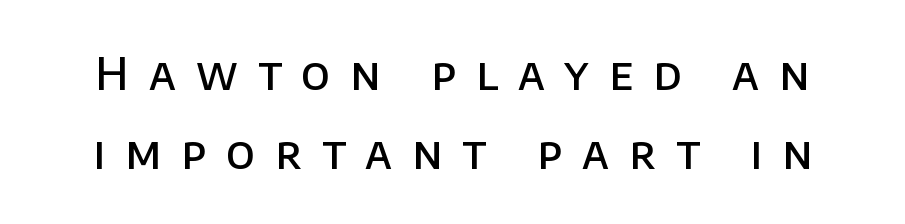
Q: Is the text bold? A: Semi-bold.
Q: Is the text italic (slanted)? A: No, it is upright.
Q: Is the typeface a serif or a sans-serif typeface? A: Sans-serif.
Q: Is the text underlined? A: No.
Q: Is the spacing between letters normal or unusually wide? A: Unusually wide.
Q: Width (condensed, normal, or wide)? A: Normal.
Q: Stroke contrast? A: Low.
Q: x-height? A: Large.
Q: Monospaced? A: No.
